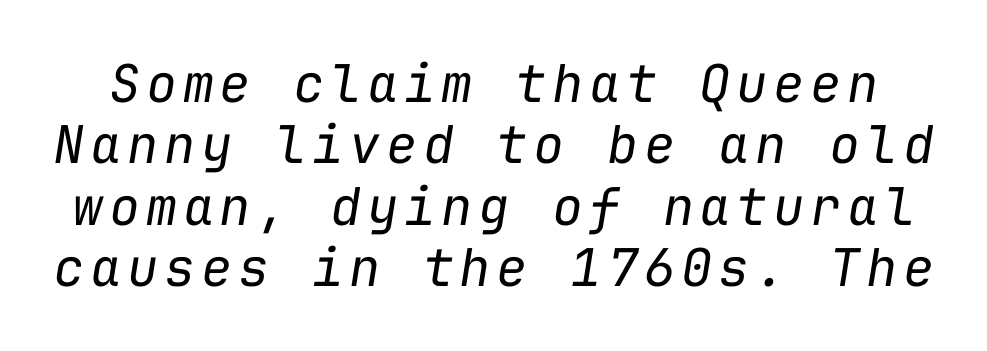
Q: Is the text bold? A: No.
Q: Is the text italic (slanted)? A: Yes, it leans right by about 9 degrees.
Q: Is the text underlined? A: No.
Q: Width (condensed, normal, or wide)? A: Normal.
Q: Stroke contrast? A: Low.
Q: x-height? A: Medium.
Q: Monospaced? A: Yes.
